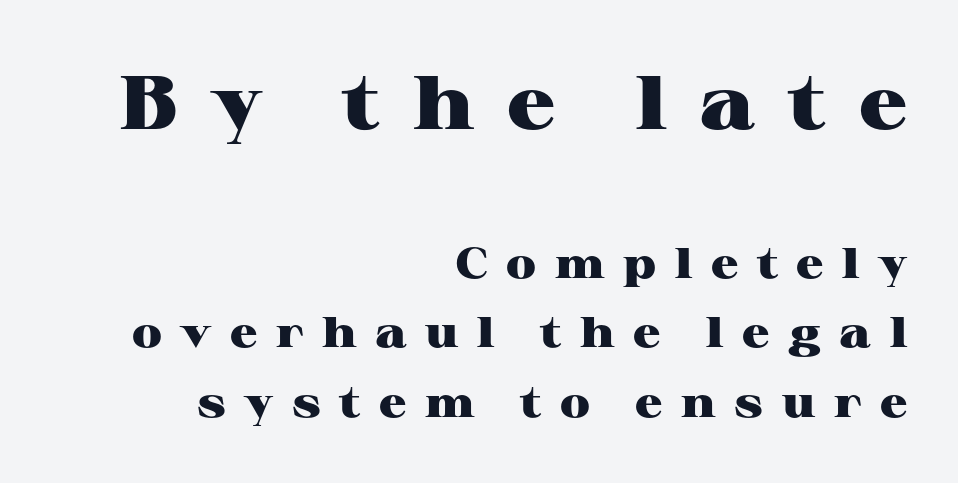
Q: Is the text bold? A: Yes.
Q: Is the text italic (slanted)? A: No, it is upright.
Q: Is the typeface a serif or a sans-serif typeface? A: Serif.
Q: Is the text underlined? A: No.
Q: How is the paragraph aligned? A: Right-aligned.
Q: Is the spacing between letters normal or unusually wide? A: Unusually wide.
Q: Is the spacing between lines tight, normal or loose? A: Normal.
Q: Which block of text is set in a larger size, the first (top) or the second (bottom)? A: The first (top) one.
Q: Width (condensed, normal, or wide)? A: Wide.
Q: Stroke contrast? A: High.
Q: x-height? A: Medium.
Q: Monospaced? A: No.
